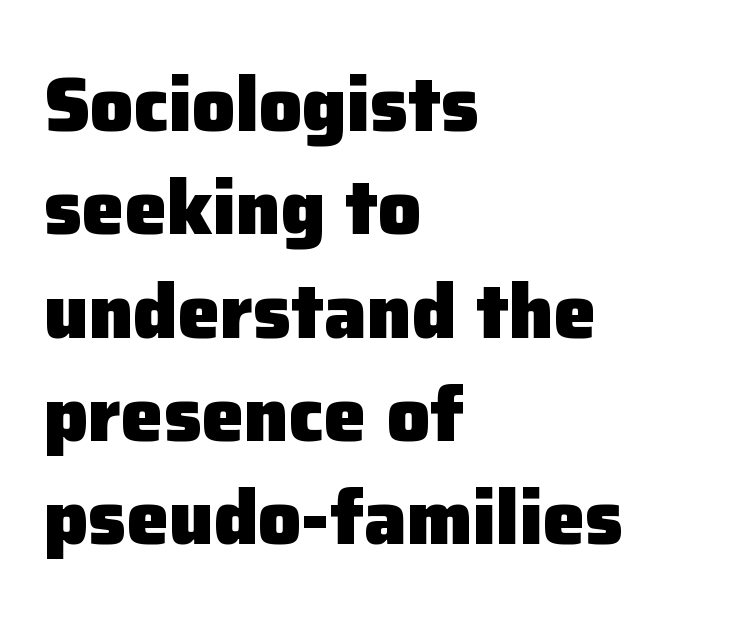
Q: Is the text bold? A: Yes.
Q: Is the text italic (slanted)? A: No, it is upright.
Q: Is the typeface a serif or a sans-serif typeface? A: Sans-serif.
Q: Is the text underlined? A: No.
Q: How is the paragraph aligned? A: Left-aligned.
Q: Is the spacing between letters normal or unusually wide? A: Normal.
Q: Is the spacing between lines tight, normal or loose? A: Normal.
Q: Width (condensed, normal, or wide)? A: Normal.
Q: Stroke contrast? A: Low.
Q: x-height? A: Medium.
Q: Monospaced? A: No.
